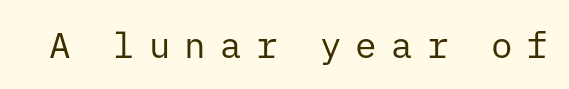
Q: Is the text bold? A: No.
Q: Is the text italic (slanted)? A: No, it is upright.
Q: Is the typeface a serif or a sans-serif typeface? A: Sans-serif.
Q: Is the text underlined? A: No.
Q: Is the spacing between letters normal or unusually wide? A: Unusually wide.
Q: Width (condensed, normal, or wide)? A: Normal.
Q: Stroke contrast? A: Low.
Q: x-height? A: Medium.
Q: Monospaced? A: Yes.
